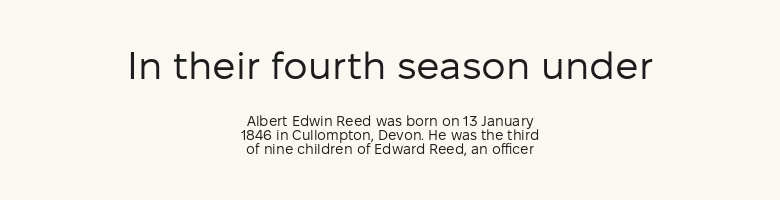
Q: Is the text bold? A: No.
Q: Is the text italic (slanted)? A: No, it is upright.
Q: Is the typeface a serif or a sans-serif typeface? A: Sans-serif.
Q: Is the text underlined? A: No.
Q: How is the paragraph aligned? A: Centered.
Q: Is the spacing between letters normal or unusually wide? A: Normal.
Q: Is the spacing between lines tight, normal or loose? A: Tight.
Q: Which block of text is set in a larger size, the first (top) or the second (bottom)? A: The first (top) one.
Q: Width (condensed, normal, or wide)? A: Normal.
Q: Stroke contrast? A: Low.
Q: x-height? A: Medium.
Q: Monospaced? A: No.
